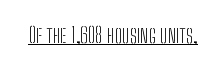
Does a line run under the words? Yes, clearly. Each word holds together tightly as a unit, with standard inter-letter gaps. When letters stand straight like this, we call the style roman or upright. Compared with a typical body face, this is equally light or lighter still.
